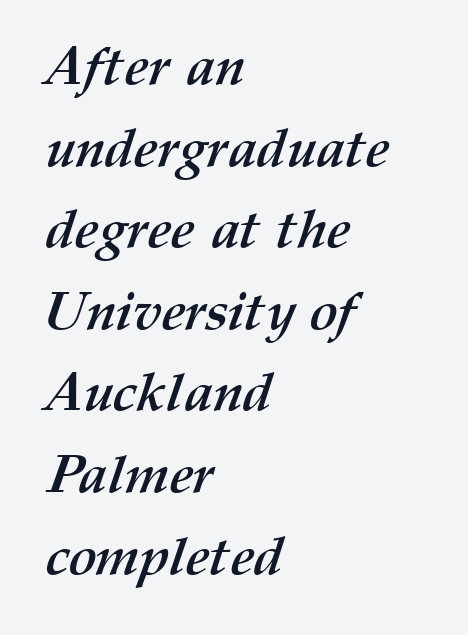
{"bold": "yes", "weight": "semibold", "width": "normal", "stroke_contrast": "medium", "x_height": "medium", "monospaced": "no", "underline": "no", "align": "left", "line_spacing": "normal", "line_spacing_ratio": 1.54, "letter_spacing": "normal", "letter_spacing_em": 0.0, "glyph_px": 53}
